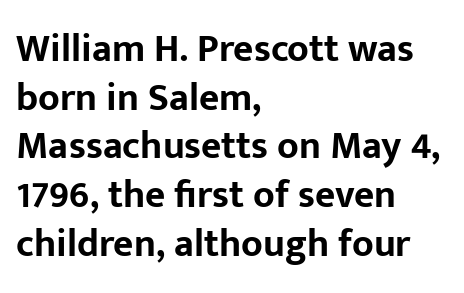
{"serif": "no", "italic": "no", "bold": "yes", "weight": "bold", "width": "normal", "stroke_contrast": "low", "x_height": "medium", "monospaced": "no", "underline": "no", "align": "left", "line_spacing": "normal", "line_spacing_ratio": 1.25, "letter_spacing": "normal", "letter_spacing_em": 0.0, "glyph_px": 39}
